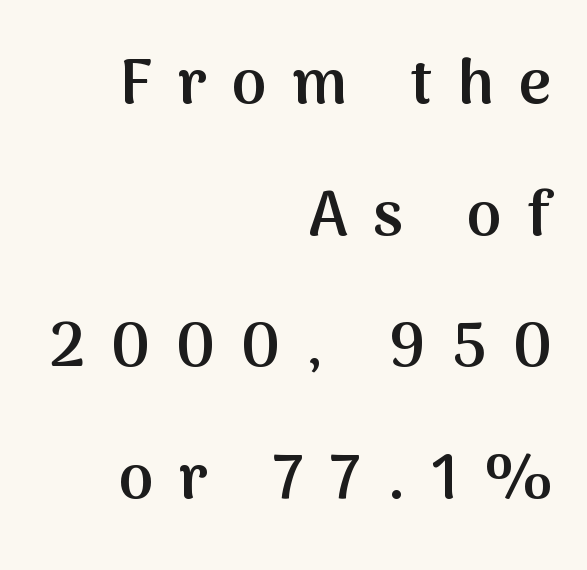
{"serif": "no", "italic": "no", "bold": "semi", "weight": "semibold", "width": "normal", "stroke_contrast": "medium", "x_height": "medium", "monospaced": "no", "underline": "no", "align": "right", "line_spacing": "loose", "line_spacing_ratio": 2.09, "letter_spacing": "wide", "letter_spacing_em": 0.4, "glyph_px": 63}
